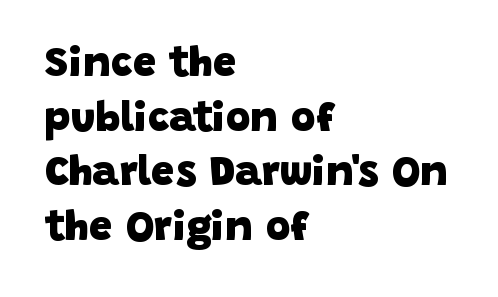
{"serif": "no", "bold": "yes", "weight": "heavy", "width": "normal", "stroke_contrast": "low", "x_height": "large", "monospaced": "no", "underline": "no", "align": "left", "line_spacing": "normal", "line_spacing_ratio": 1.3, "letter_spacing": "normal", "letter_spacing_em": 0.0, "glyph_px": 42}
